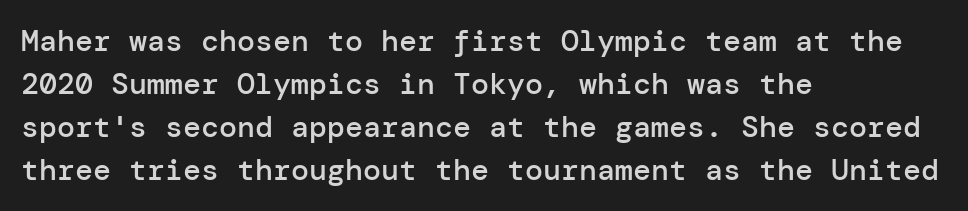
Heft: intermediate — a semibold. The line-height multiplier appears to be the usual default. Unlike a traditional serif, this face leaves its strokes unadorned. It's the straight-up-and-down kind of type.
